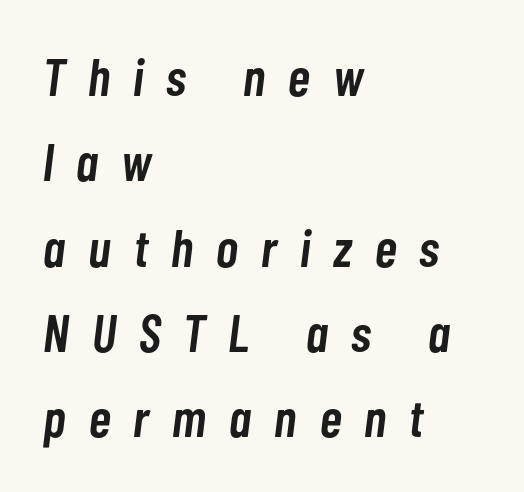
The face used here is rendered with a markedly widened letterfit. In terms of leading, this rendering sits right in the middle. All the whitespace from short lines collects on the right. You can tell it's italic because the verticals aren't actually vertical. Plain, unruled lines of type.
